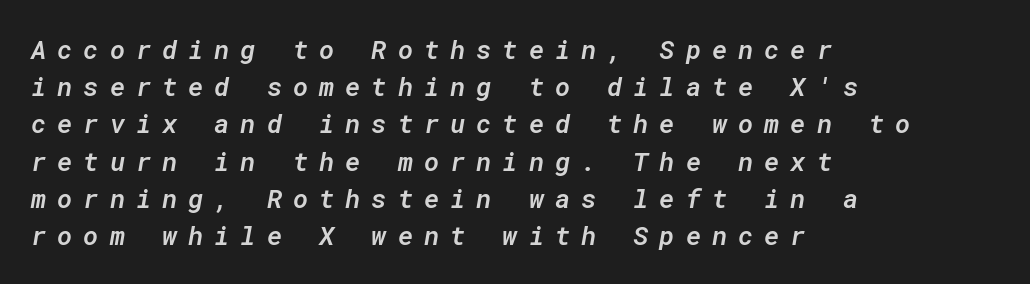
Quick note: italic. Set as a demibold, roughly 600 on the weight scale. The lines sit at an ordinary, default distance from one another. Each row of text sits above clean, open space.
